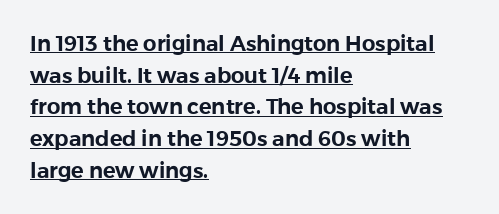
{"italic": "no", "underline": "yes", "align": "left", "line_spacing": "normal", "line_spacing_ratio": 1.51, "letter_spacing": "normal", "letter_spacing_em": 0.0, "glyph_px": 21}
